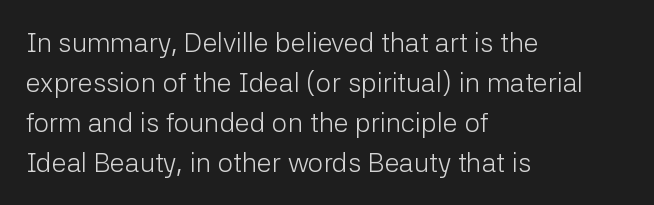
{"italic": "no", "bold": "no", "underline": "no", "align": "left", "line_spacing": "normal", "line_spacing_ratio": 1.48, "letter_spacing": "normal", "letter_spacing_em": 0.0, "glyph_px": 27}
